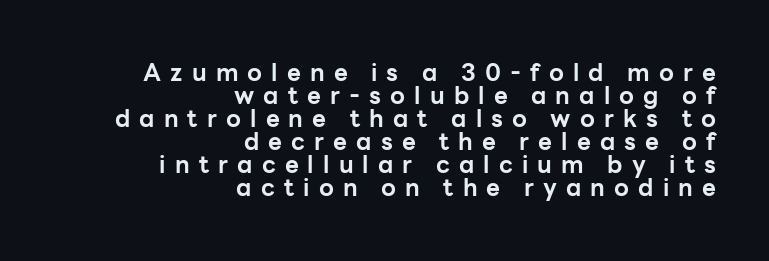
{"italic": "no", "bold": "yes", "underline": "no", "align": "right", "line_spacing": "tight", "line_spacing_ratio": 0.96, "letter_spacing": "wide", "letter_spacing_em": 0.38, "glyph_px": 24}
